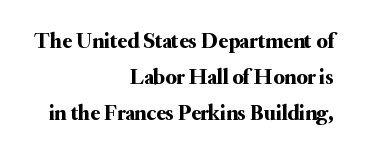
Q: Is the text italic (slanted)? A: No, it is upright.
Q: Is the text underlined? A: No.
Q: How is the paragraph aligned? A: Right-aligned.
Q: Is the spacing between letters normal or unusually wide? A: Normal.
Q: Is the spacing between lines tight, normal or loose? A: Normal.
